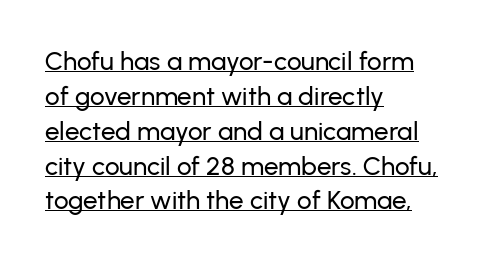
The image shows 26 px text type, upright; set left-aligned, normal line spacing (1.34x), normal letter spacing, underlined.
